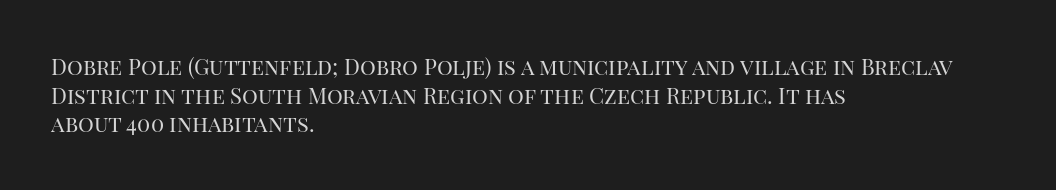
Check the space under the baseline: it is left empty. Characters follow at the spacing the type designer built in. These glyphs show unthickened strokes, regular width or finer. This is the regular roman posture of the typeface. A typesetter would call this leading conventional body-copy spacing. The compositor pushed each line to the left boundary.
